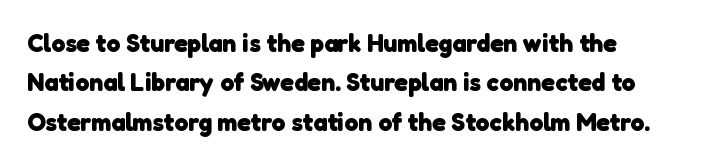
The image shows 25 px bold type; set left-aligned, normal line spacing (1.58x), normal letter spacing, not underlined.
